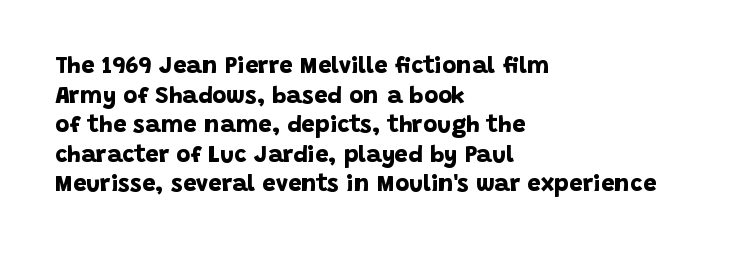
A classic flush-left, rag-right setting is used for this passage. You could call the tracking neutral — neither tight nor loose. The space directly below the letters is spotless. Weight check: bold — yes, fully.
